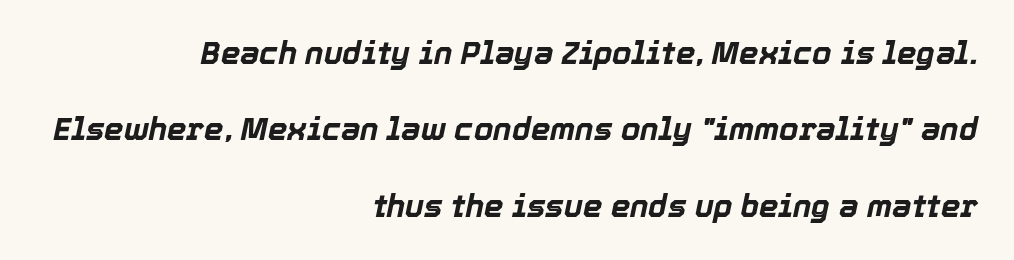
{"italic": "yes", "lean": "right", "slant_degrees": 12, "bold": "yes", "weight": "bold", "width": "normal", "x_height": "medium", "monospaced": "no", "underline": "no", "align": "right", "line_spacing": "loose", "line_spacing_ratio": 2.46, "letter_spacing": "normal", "letter_spacing_em": 0.0, "glyph_px": 31}
